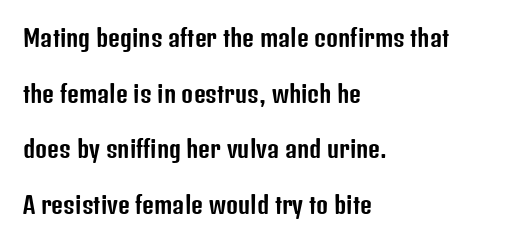
Q: Is the text italic (slanted)? A: No, it is upright.
Q: Is the text underlined? A: No.
Q: How is the paragraph aligned? A: Left-aligned.
Q: Is the spacing between letters normal or unusually wide? A: Normal.
Q: Is the spacing between lines tight, normal or loose? A: Loose.
